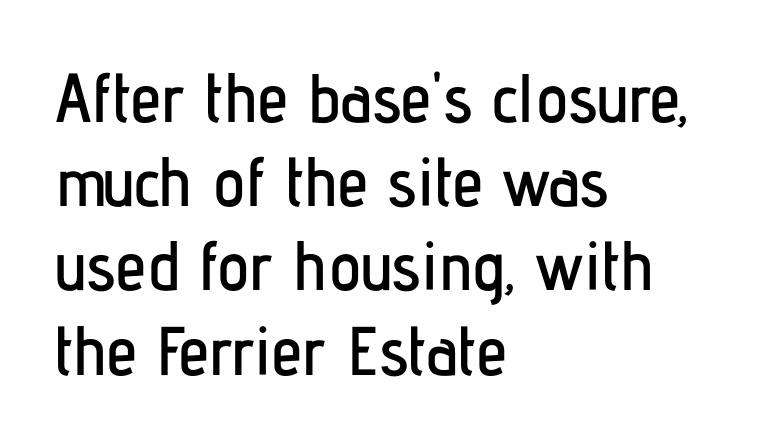
Q: Is the text italic (slanted)? A: No, it is upright.
Q: Is the typeface a serif or a sans-serif typeface? A: Sans-serif.
Q: Is the text underlined? A: No.
Q: How is the paragraph aligned? A: Left-aligned.
Q: Is the spacing between letters normal or unusually wide? A: Normal.
Q: Width (condensed, normal, or wide)? A: Condensed.
Q: Stroke contrast? A: Low.
Q: x-height? A: Medium.
Q: Monospaced? A: No.
